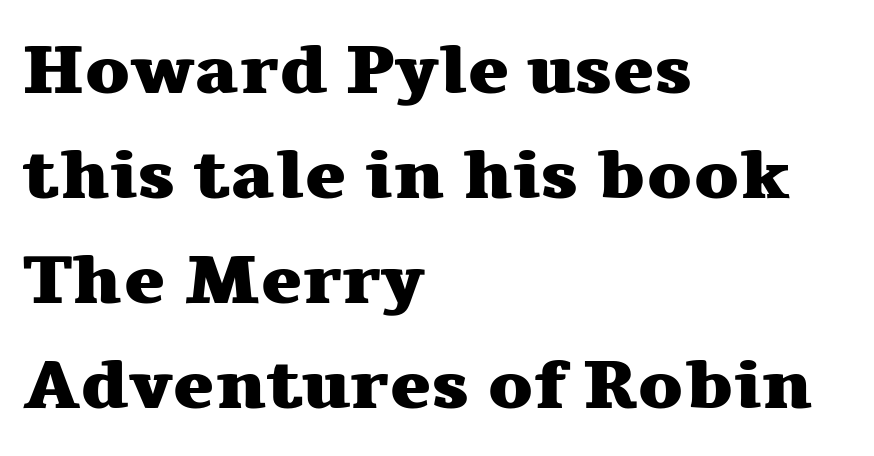
{"serif": "yes", "italic": "no", "bold": "yes", "weight": "heavy", "width": "wide", "stroke_contrast": "medium", "x_height": "medium", "monospaced": "no", "underline": "no", "align": "left", "line_spacing": "normal", "line_spacing_ratio": 1.5, "letter_spacing": "normal", "letter_spacing_em": 0.0, "glyph_px": 70}
